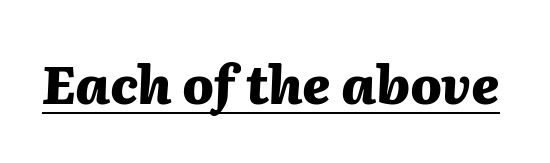
{"italic": "yes", "lean": "right", "slant_degrees": 2, "bold": "yes", "weight": "heavy", "width": "normal", "stroke_contrast": "medium", "x_height": "medium", "monospaced": "no", "underline": "yes", "letter_spacing": "normal", "letter_spacing_em": 0.0, "glyph_px": 52}
